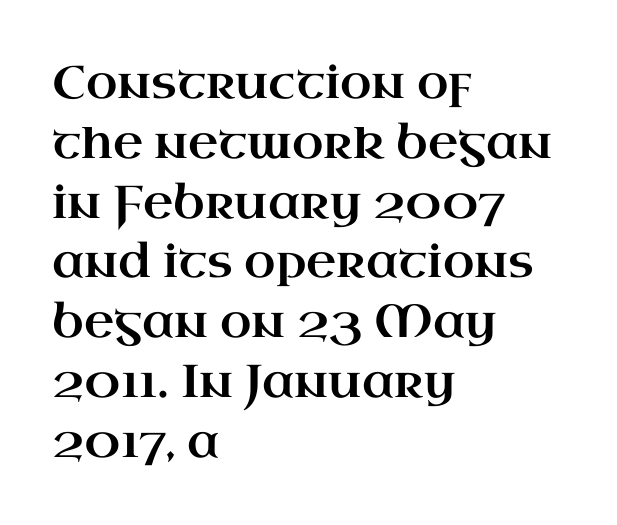
The image shows 46 px wide serif type, upright; set left-aligned, normal line spacing (1.3x), normal letter spacing, not underlined; high stroke contrast and a small x-height.
